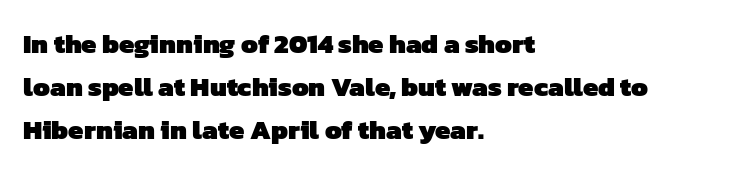
The image shows 27 px bold type; set left-aligned, normal line spacing (1.59x), normal letter spacing, not underlined.
